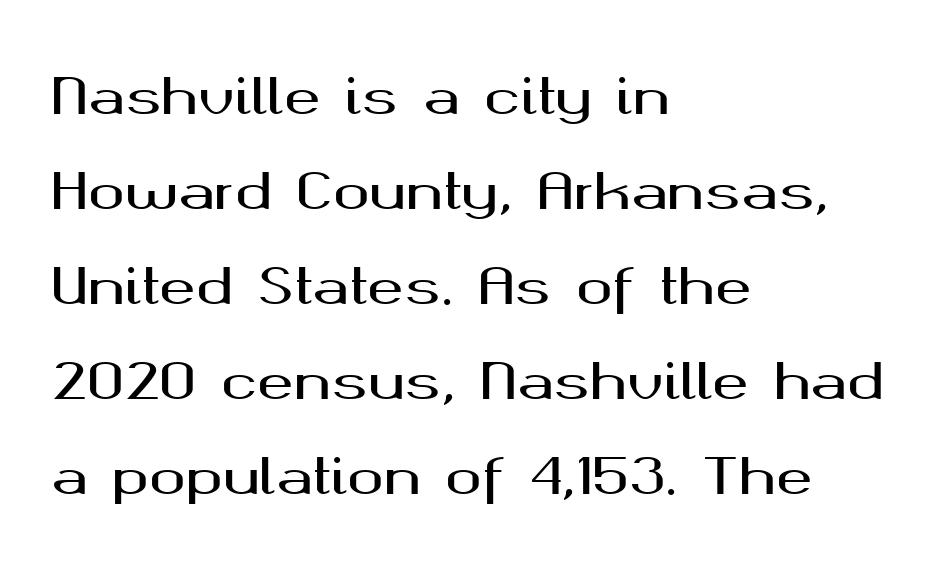
Do the letters lean? They stand straight. Each letter keeps its own natural width here, so spacing adapts to shape. These lines are composed in type without serifs. Vertical spacing — loose. This sample is left-justified, so line endings fall wherever the words run out. The specimen omits any rule beneath the text block's lines.
